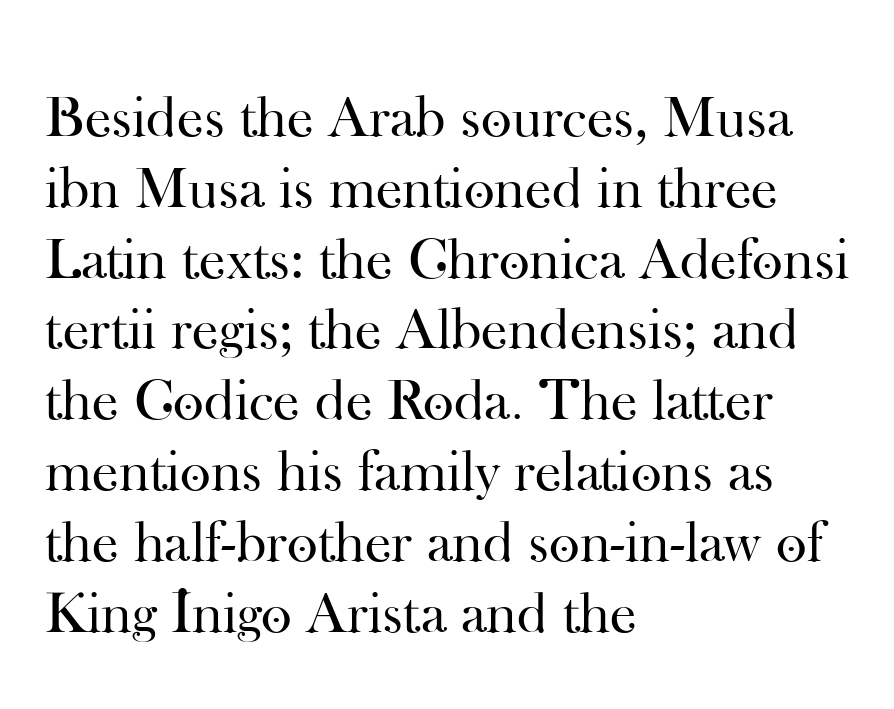
{"serif": "yes", "italic": "no", "bold": "no", "weight": "regular", "width": "normal", "stroke_contrast": "high", "x_height": "small", "monospaced": "no", "underline": "no", "align": "left", "line_spacing_ratio": 1.2, "letter_spacing": "normal", "letter_spacing_em": 0.0, "glyph_px": 59}
